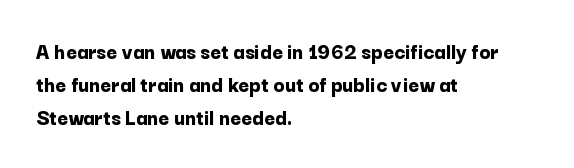
The image shows 23 px bold type, upright; set left-aligned, normal line spacing (1.43x), normal letter spacing, not underlined.
